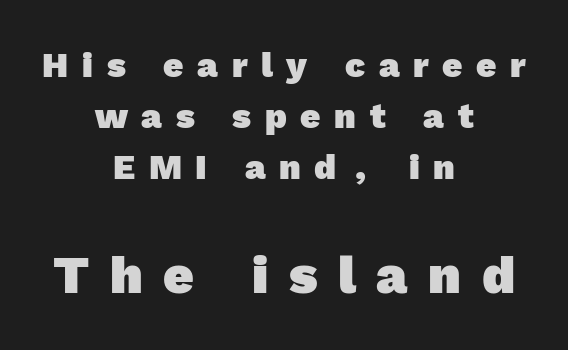
{"serif": "no", "bold": "yes", "weight": "heavy", "width": "normal", "x_height": "medium", "monospaced": "no", "underline": "no", "align": "center", "line_spacing": "normal", "line_spacing_ratio": 1.46, "letter_spacing": "wide", "letter_spacing_em": 0.39, "larger_block": "second", "size_ratio": 1.51, "glyph_px": 53}
